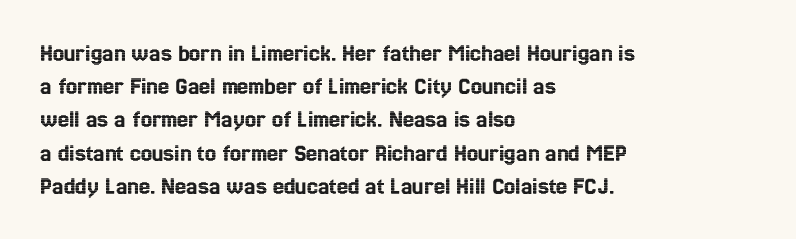
The image shows 25 px text type, upright; set left-aligned, normal line spacing (1.33x), normal letter spacing, not underlined.
